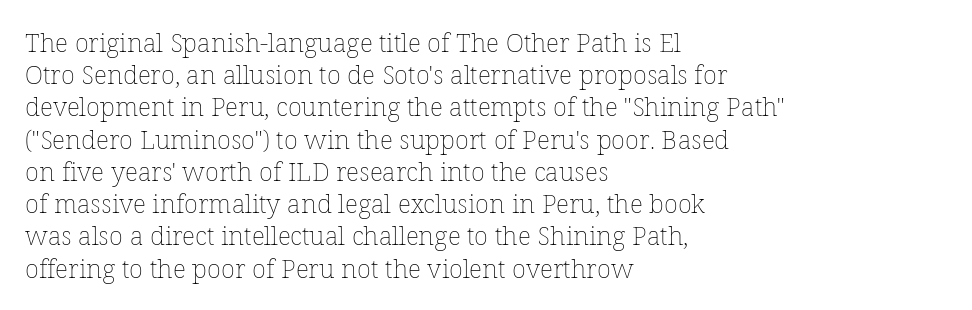
Q: Is the text bold? A: No.
Q: Is the text italic (slanted)? A: No, it is upright.
Q: Is the text underlined? A: No.
Q: How is the paragraph aligned? A: Left-aligned.
Q: Is the spacing between letters normal or unusually wide? A: Normal.
